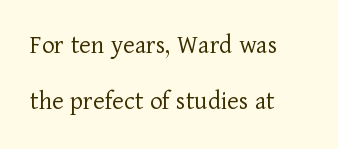
The lettering stays uniformly vertical, giving the passage a roman look. Beneath every word, the page is bare. Look at the tracking — it's just the regular setting, nothing added. This sample trades compactness for vertical openness between lines.
